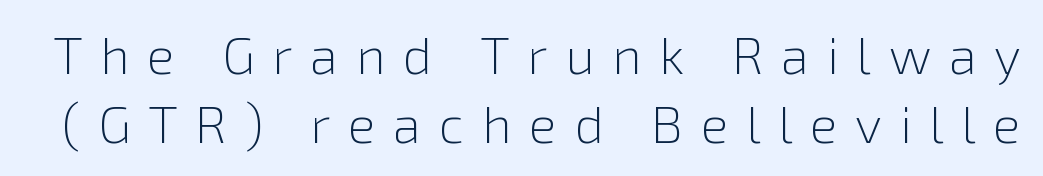
Q: Is the text bold? A: No.
Q: Is the text italic (slanted)? A: No, it is upright.
Q: Is the typeface a serif or a sans-serif typeface? A: Sans-serif.
Q: Is the text underlined? A: No.
Q: Is the spacing between letters normal or unusually wide? A: Unusually wide.
Q: Is the spacing between lines tight, normal or loose? A: Normal.
Q: Width (condensed, normal, or wide)? A: Normal.
Q: Stroke contrast? A: Low.
Q: x-height? A: Medium.
Q: Monospaced? A: No.
